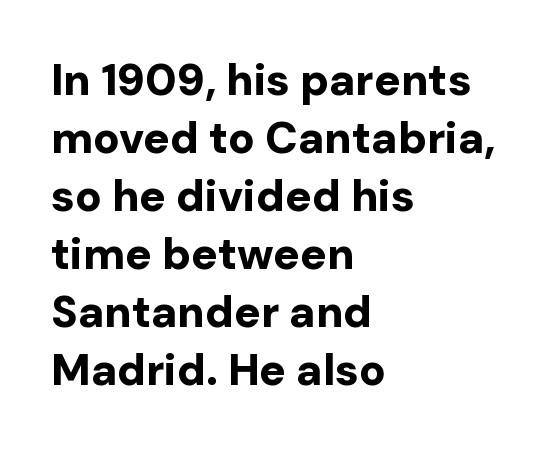
Q: Is the text bold? A: Yes.
Q: Is the text italic (slanted)? A: No, it is upright.
Q: Is the typeface a serif or a sans-serif typeface? A: Sans-serif.
Q: Is the text underlined? A: No.
Q: How is the paragraph aligned? A: Left-aligned.
Q: Is the spacing between letters normal or unusually wide? A: Normal.
Q: Is the spacing between lines tight, normal or loose? A: Normal.
Q: Width (condensed, normal, or wide)? A: Normal.
Q: Stroke contrast? A: Low.
Q: x-height? A: Medium.
Q: Monospaced? A: No.
